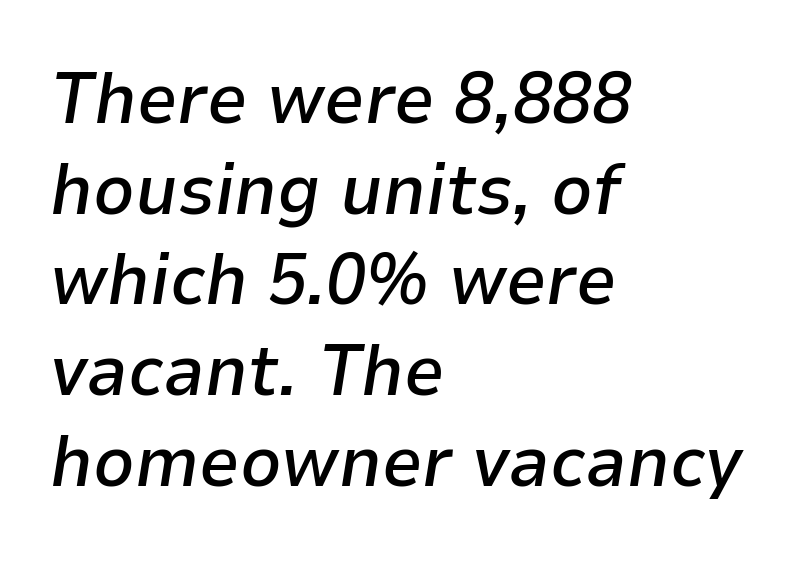
Do the characters align in a grid? No, the font is proportional. Words float on clear page, feet unadorned. The text block is weighted toward the left margin, trailing off unevenly rightward. Baseline-to-baseline distance is the conventional proportion of letter height. Stroke thickness is moderately raised; the sample reads as semibold.
